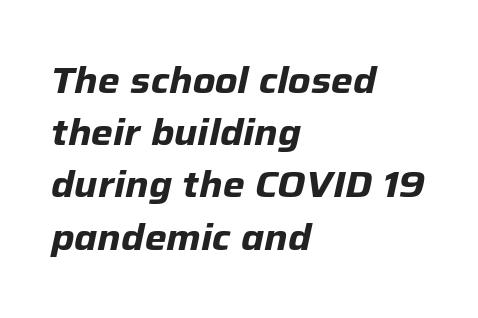
{"italic": "yes", "lean": "right", "slant_degrees": 12, "bold": "yes", "weight": "bold", "width": "normal", "stroke_contrast": "low", "x_height": "medium", "monospaced": "no", "underline": "no", "align": "left", "line_spacing": "normal", "line_spacing_ratio": 1.41, "letter_spacing": "normal", "letter_spacing_em": 0.0, "glyph_px": 37}
